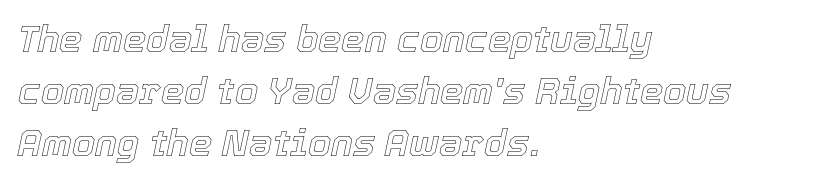
The line-height multiplier appears to be the usual default. This rendering uses left alignment, leaving the right contour irregular. The words here are not underlined. Is the type slanted? Yes — the strokes lean at a clear angle. What stands out about the letter spacing? Nothing — it is the standard amount.
